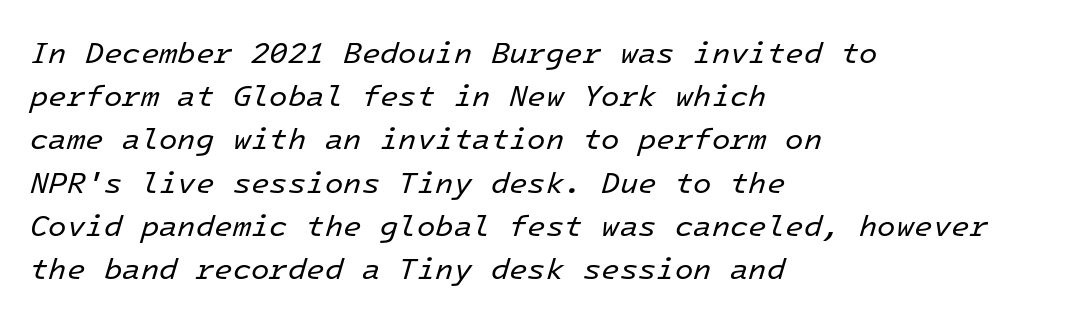
The image shows 30 px regular-weight type, italic (leaning right), monospaced; set left-aligned, normal line spacing (1.44x), normal letter spacing, not underlined; low stroke contrast and a medium x-height.
